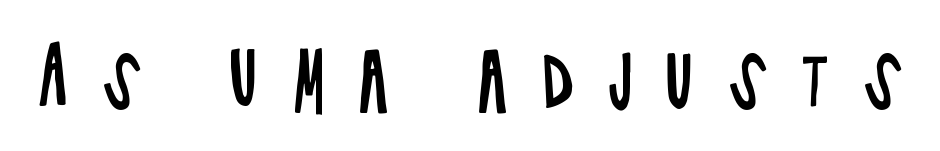
Every character sits straight up, as roman type does. Weight class: somewhere from thin through regular. Varying glyph widths throughout — classic text-font behaviour. The tracking jumps out immediately: characters are airy and widely separated. Unlike a traditional serif, this face leaves its strokes unadorned. Bare-footed words on every line.
